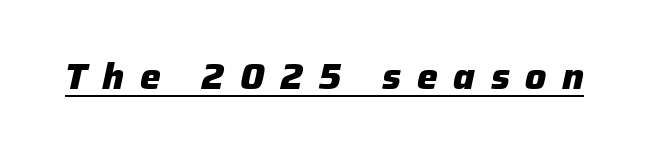
Q: Is the text bold? A: Yes.
Q: Is the text italic (slanted)? A: Yes, it leans right by about 12 degrees.
Q: Is the text underlined? A: Yes.
Q: Is the spacing between letters normal or unusually wide? A: Unusually wide.
Q: Width (condensed, normal, or wide)? A: Normal.
Q: Stroke contrast? A: Low.
Q: x-height? A: Medium.
Q: Monospaced? A: No.
